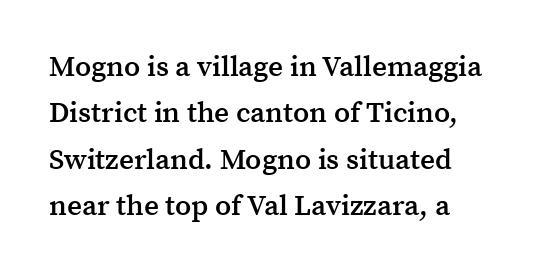
{"serif": "yes", "italic": "no", "bold": "semi", "weight": "semibold", "width": "normal", "stroke_contrast": "medium", "x_height": "medium", "monospaced": "no", "underline": "no", "align": "left", "line_spacing": "normal", "line_spacing_ratio": 1.6, "letter_spacing": "normal", "letter_spacing_em": 0.0, "glyph_px": 29}
